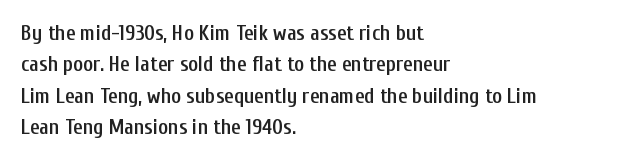
The image shows 21 px text type, upright; set left-aligned, normal line spacing (1.49x), normal letter spacing, not underlined.
